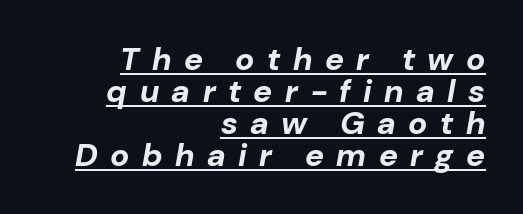
The axis of the letterforms is tilted away from vertical. A rule runs beneath these lines of type. The setting favours the right margin, as signatures and pull-quotes sometimes do. Very little white space separates one row of letters from the next. Typesetter's note: full bold, strokes at maximum text heaviness.
